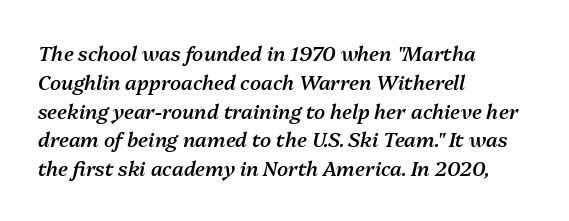
{"italic": "yes", "lean": "right", "slant_degrees": 13, "bold": "semi", "underline": "no", "align": "left", "line_spacing": "normal", "line_spacing_ratio": 1.44, "letter_spacing": "normal", "letter_spacing_em": 0.0, "glyph_px": 20}
